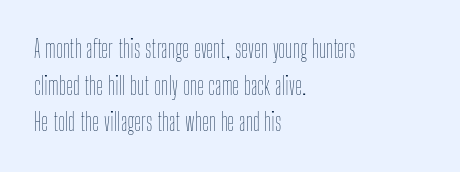
Q: Is the text bold? A: No.
Q: Is the text italic (slanted)? A: No, it is upright.
Q: Is the text underlined? A: No.
Q: How is the paragraph aligned? A: Left-aligned.
Q: Is the spacing between letters normal or unusually wide? A: Normal.
Q: Is the spacing between lines tight, normal or loose? A: Normal.
